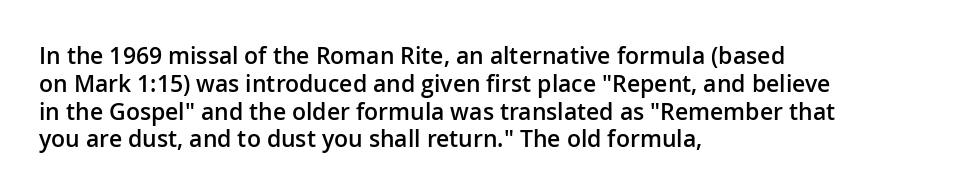
{"italic": "no", "bold": "semi", "underline": "no", "align": "left", "line_spacing_ratio": 1.21, "letter_spacing": "normal", "letter_spacing_em": 0.0, "glyph_px": 23}
